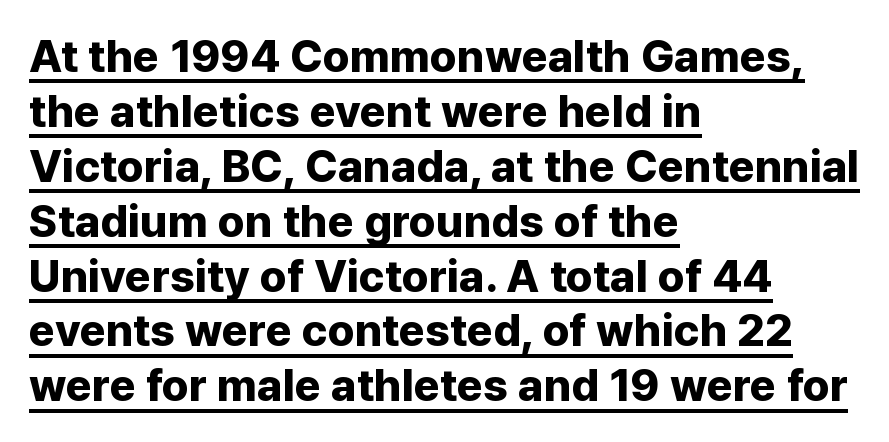
Words appear dense and cohesive because spacing is normal. Summary of weight: heavy, a full bold. One-word summary of the alignment: left. This sample uses an upright cut, with every glyph sitting square on the baseline. Regarding serifs, this sample does without them. The letters advance in unequal steps, a hallmark of proportional type.
